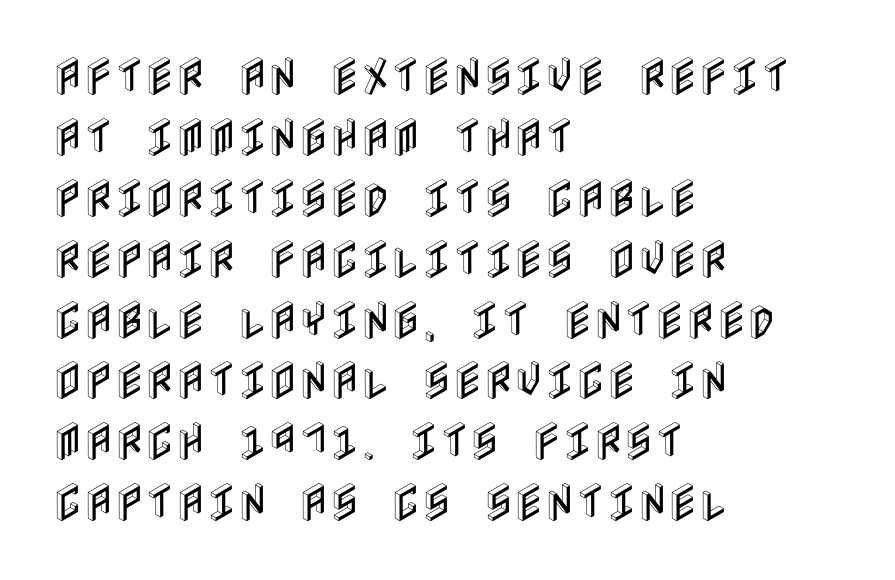
In terms of letterspacing, this is plain default setting. You can tell it's not italic because the verticals are truly vertical. The lines are quadded left. Vertically, the passage feels balanced, rows spaced as you'd expect. Descender tails drop into unmarked territory.
